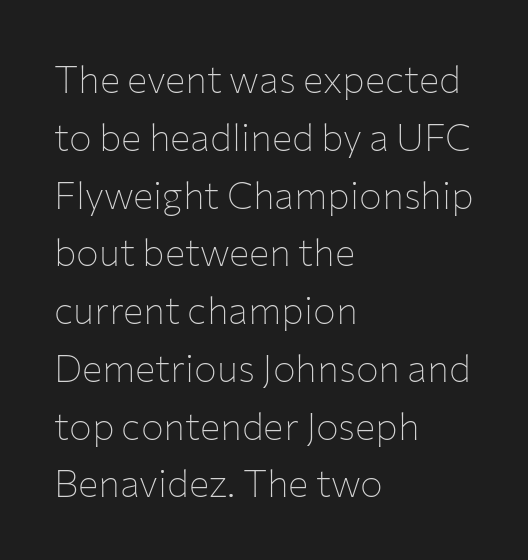
{"serif": "no", "italic": "no", "bold": "no", "weight": "thin", "width": "normal", "stroke_contrast": "low", "x_height": "medium", "monospaced": "no", "underline": "no", "align": "left", "line_spacing": "normal", "line_spacing_ratio": 1.52, "letter_spacing": "normal", "letter_spacing_em": 0.0, "glyph_px": 38}
